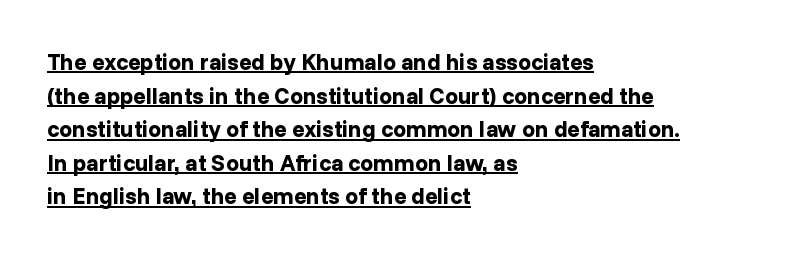
The image shows 23 px bold type, upright; set left-aligned, normal line spacing (1.46x), normal letter spacing, underlined.
